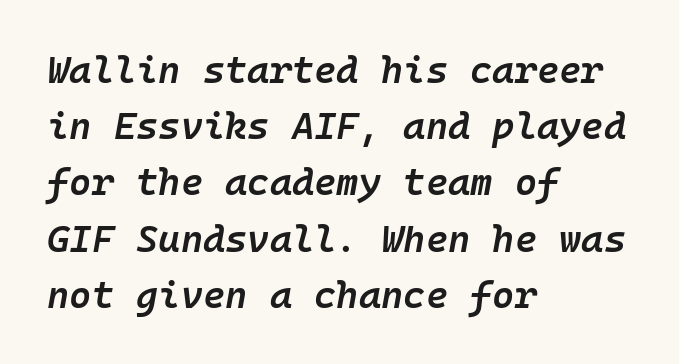
The lettering tilts uniformly, giving the passage an italic look. Default kerning and tracking; the words read as compact shapes. The words here are not underlined. The typesetting leans somewhat heavy: a semibold.
